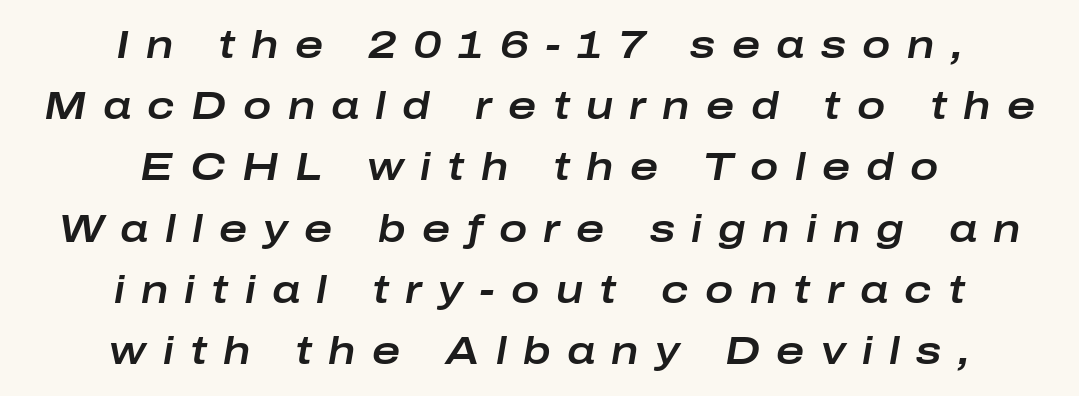
{"italic": "yes", "lean": "right", "slant_degrees": 10, "width": "wide", "stroke_contrast": "low", "x_height": "medium", "monospaced": "no", "underline": "no", "align": "center", "line_spacing": "normal", "line_spacing_ratio": 1.61, "letter_spacing": "wide", "letter_spacing_em": 0.43, "glyph_px": 38}
